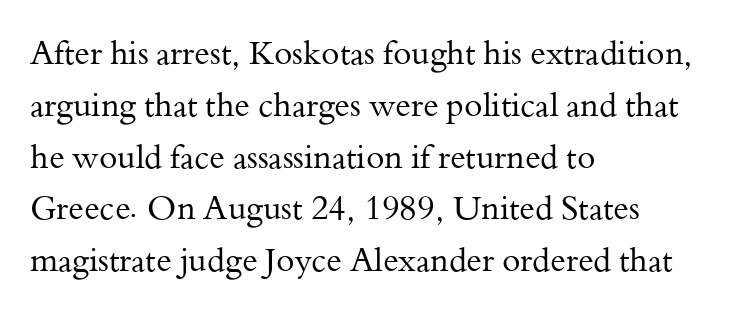
The image shows 33 px regular-weight serif type, upright; set left-aligned, normal line spacing (1.57x), normal letter spacing, not underlined; medium stroke contrast and a small x-height.
